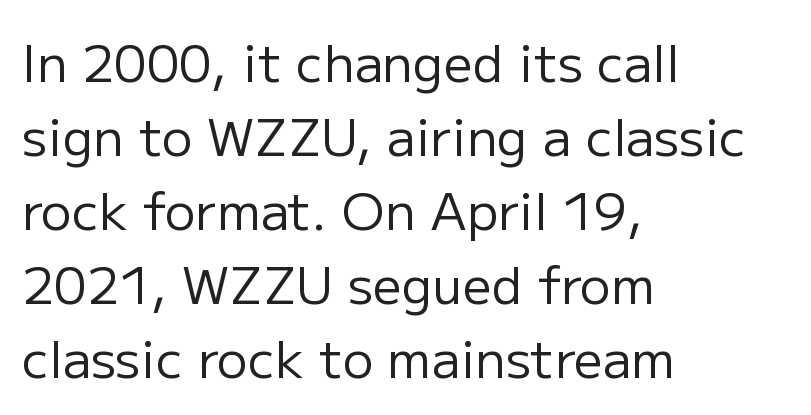
Q: Is the text bold? A: No.
Q: Is the text italic (slanted)? A: No, it is upright.
Q: Is the typeface a serif or a sans-serif typeface? A: Sans-serif.
Q: Is the text underlined? A: No.
Q: How is the paragraph aligned? A: Left-aligned.
Q: Is the spacing between letters normal or unusually wide? A: Normal.
Q: Is the spacing between lines tight, normal or loose? A: Normal.
Q: Width (condensed, normal, or wide)? A: Normal.
Q: Stroke contrast? A: Low.
Q: x-height? A: Medium.
Q: Monospaced? A: No.
